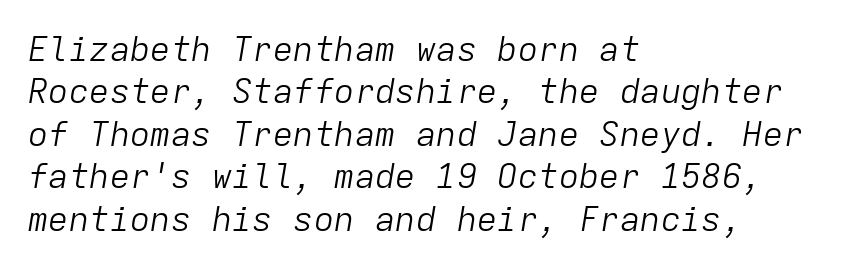
The image shows 34 px light type, italic (leaning right), monospaced; set left-aligned, normal line spacing (1.25x), normal letter spacing, not underlined; low stroke contrast and a medium x-height.
